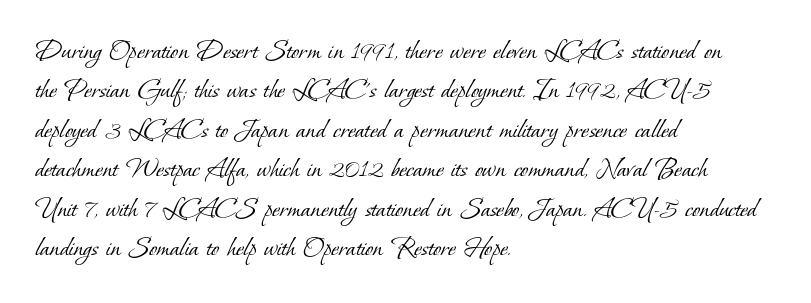
The image shows 29 px light serif type; set left-aligned, normal line spacing (1.36x), normal letter spacing, not underlined; low stroke contrast and a small x-height.
